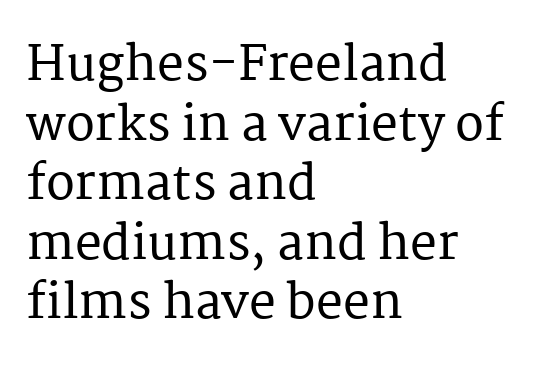
The image shows 48 px serif type, upright; set left-aligned, line spacing 1.24x, normal letter spacing, not underlined; medium stroke contrast and a medium x-height.
